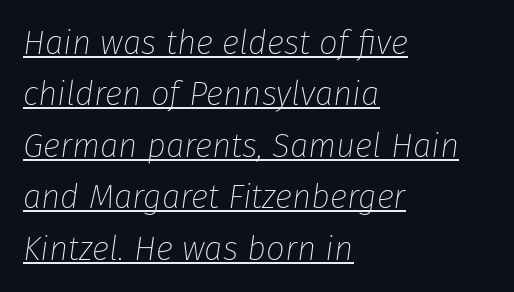
Here the glyphs are tracked normally, forming tight word shapes. Looks like regular typesetting: each glyph gets only the width it needs. You can see a thin bar hugging the bottom of the glyphs. The line-height multiplier appears to be the usual default.
